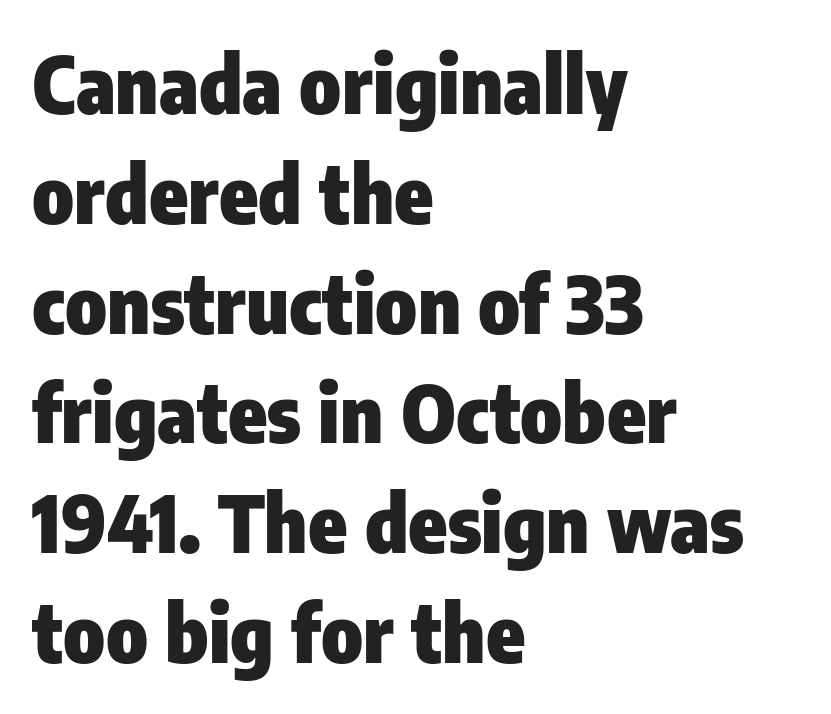
The image shows 79 px heavy, condensed sans-serif type, upright; set left-aligned, normal line spacing (1.39x), normal letter spacing, not underlined; low stroke contrast and a medium x-height.
